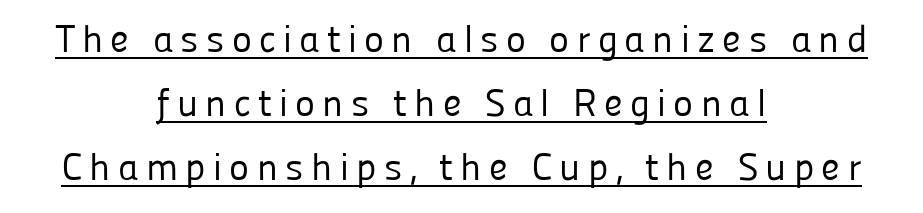
Q: Is the text bold? A: No.
Q: Is the text italic (slanted)? A: No, it is upright.
Q: Is the typeface a serif or a sans-serif typeface? A: Sans-serif.
Q: Is the text underlined? A: Yes.
Q: How is the paragraph aligned? A: Centered.
Q: Is the spacing between lines tight, normal or loose? A: Normal.
Q: Width (condensed, normal, or wide)? A: Normal.
Q: Stroke contrast? A: Low.
Q: x-height? A: Medium.
Q: Monospaced? A: No.
